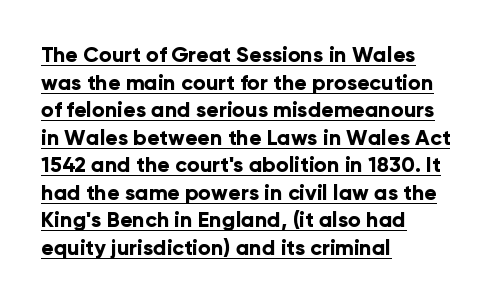
If you drew a line through each stem, it would be perfectly vertical. The specimen includes a rule beneath the text block's lines. Thick stems and heavy bowls — unmistakably bold. Typeset ragged right — the left edge is the straight one. The lines sit at an ordinary, default distance from one another. A typesetter would call this zero additional tracking.
